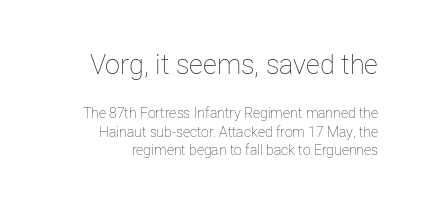
Q: Is the text bold? A: No.
Q: Is the text italic (slanted)? A: No, it is upright.
Q: Is the text underlined? A: No.
Q: How is the paragraph aligned? A: Right-aligned.
Q: Is the spacing between letters normal or unusually wide? A: Normal.
Q: Is the spacing between lines tight, normal or loose? A: Normal.
Q: Which block of text is set in a larger size, the first (top) or the second (bottom)? A: The first (top) one.
